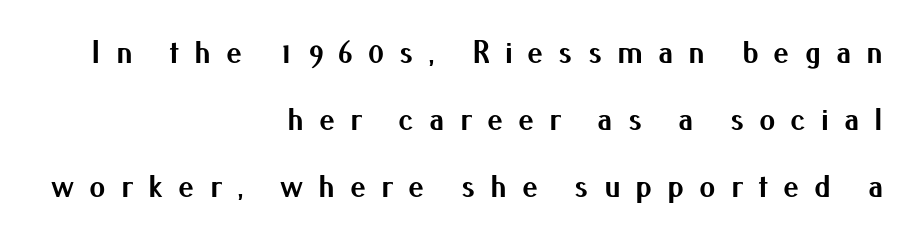
Q: Is the text bold? A: Yes.
Q: Is the text italic (slanted)? A: No, it is upright.
Q: Is the typeface a serif or a sans-serif typeface? A: Sans-serif.
Q: Is the text underlined? A: No.
Q: How is the paragraph aligned? A: Right-aligned.
Q: Is the spacing between letters normal or unusually wide? A: Unusually wide.
Q: Is the spacing between lines tight, normal or loose? A: Loose.
Q: Width (condensed, normal, or wide)? A: Normal.
Q: Stroke contrast? A: Medium.
Q: x-height? A: Small.
Q: Monospaced? A: No.
